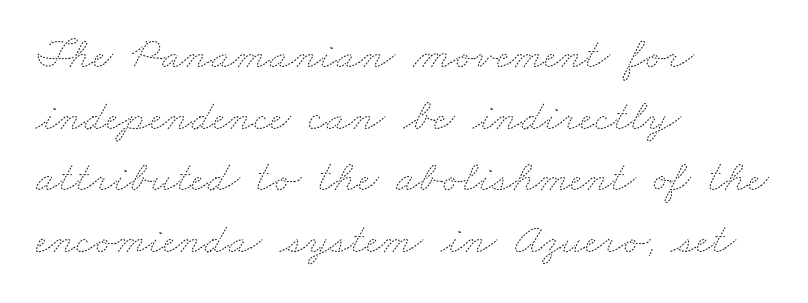
{"bold": "no", "weight": "thin", "width": "wide", "stroke_contrast": "medium", "x_height": "small", "monospaced": "no", "underline": "no", "align": "left", "line_spacing": "normal", "line_spacing_ratio": 1.37, "letter_spacing": "normal", "letter_spacing_em": 0.0, "glyph_px": 45}
